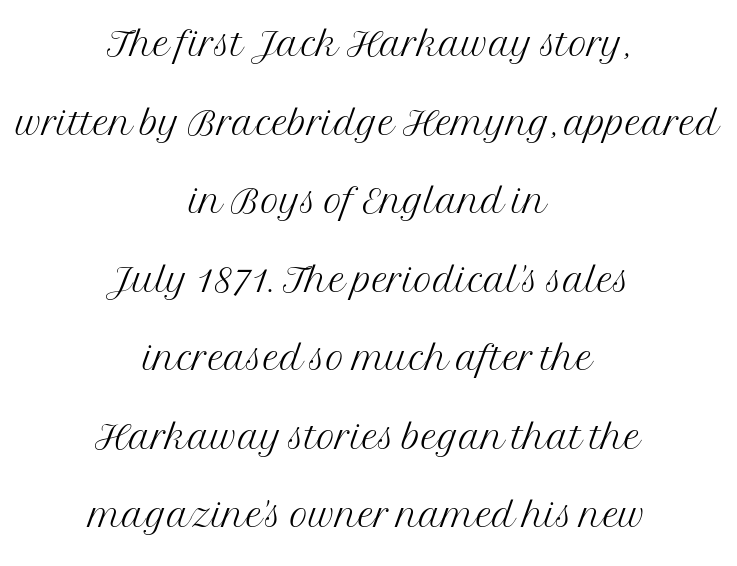
{"serif": "yes", "bold": "no", "weight": "light", "width": "normal", "stroke_contrast": "medium", "x_height": "medium", "monospaced": "no", "underline": "no", "align": "center", "line_spacing": "normal", "line_spacing_ratio": 1.54, "letter_spacing": "normal", "letter_spacing_em": 0.0, "glyph_px": 51}
